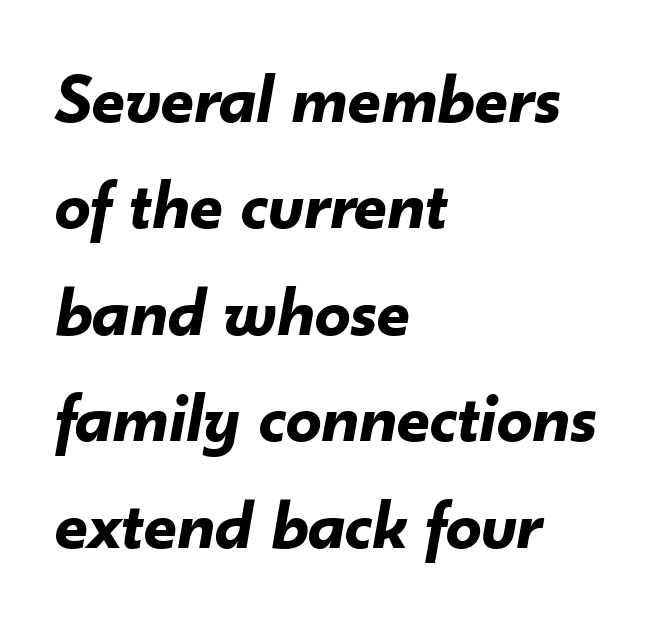
The space beneath each line is pristine and unruled. Characters follow at the spacing the type designer built in. The passage shown leans; its letterforms are oblique. Regular leading. Alignment: flush left.
